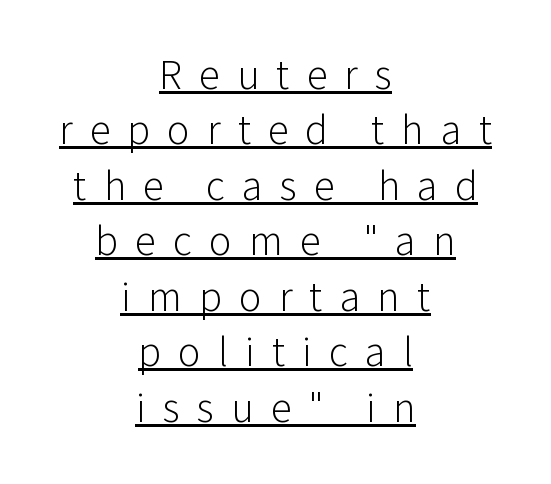
The image shows 42 px light sans-serif type, upright; set centered, normal line spacing (1.32x), unusually wide letter spacing (+0.41 em), underlined; low stroke contrast and a medium x-height.
